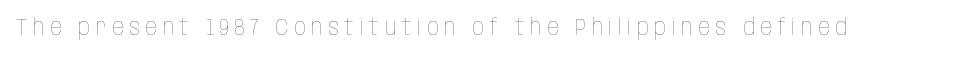
{"italic": "no", "bold": "no", "underline": "no", "letter_spacing": "wide", "letter_spacing_em": 0.24, "glyph_px": 23}
